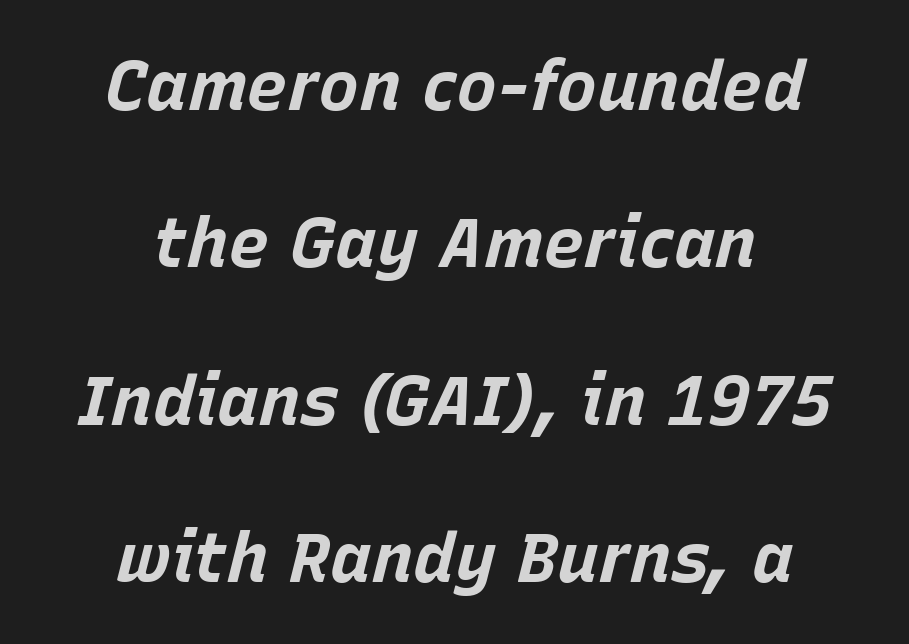
Q: Is the text bold? A: Yes.
Q: Is the text italic (slanted)? A: Yes, it leans right by about 15 degrees.
Q: Is the text underlined? A: No.
Q: How is the paragraph aligned? A: Centered.
Q: Is the spacing between letters normal or unusually wide? A: Normal.
Q: Is the spacing between lines tight, normal or loose? A: Loose.
Q: Width (condensed, normal, or wide)? A: Normal.
Q: Stroke contrast? A: Low.
Q: x-height? A: Large.
Q: Monospaced? A: No.
